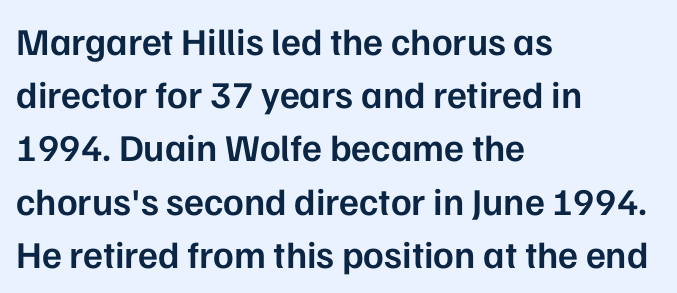
{"serif": "no", "italic": "no", "bold": "semi", "weight": "semibold", "width": "normal", "stroke_contrast": "low", "x_height": "medium", "monospaced": "no", "underline": "no", "align": "left", "line_spacing": "normal", "line_spacing_ratio": 1.4, "letter_spacing": "normal", "letter_spacing_em": 0.0, "glyph_px": 38}
